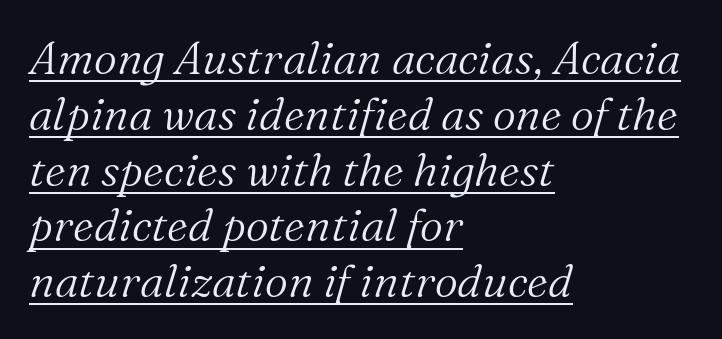
{"serif": "yes", "italic": "yes", "lean": "right", "slant_degrees": 16, "bold": "no", "weight": "light", "width": "normal", "stroke_contrast": "medium", "x_height": "medium", "monospaced": "no", "underline": "yes", "align": "left", "line_spacing_ratio": 1.24, "letter_spacing": "normal", "letter_spacing_em": 0.0, "glyph_px": 45}
